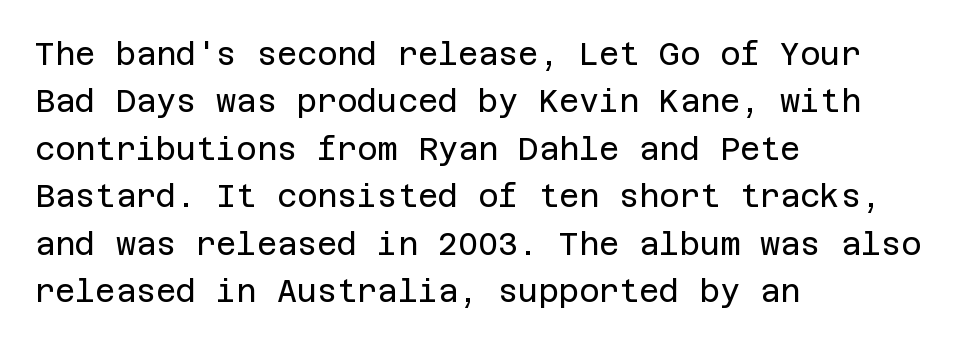
{"serif": "no", "italic": "no", "bold": "no", "weight": "regular", "width": "normal", "stroke_contrast": "low", "x_height": "large", "underline": "no", "align": "left", "line_spacing": "normal", "line_spacing_ratio": 1.53, "letter_spacing": "normal", "letter_spacing_em": 0.0, "glyph_px": 31}
